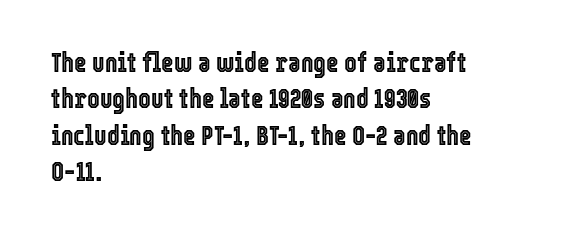
The image shows 27 px text type, upright; set left-aligned, normal line spacing (1.35x), normal letter spacing, not underlined.
